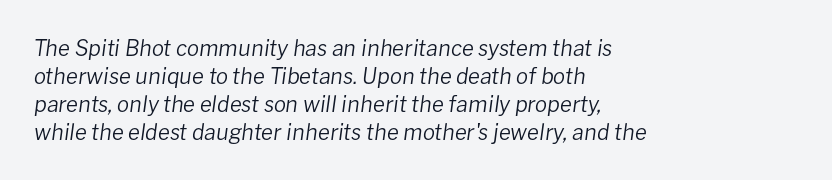
The words here are not underlined. Posture: slanted. The tracking reads as untouched default to a designer's eye. Line beginnings align vertically; line endings do not.
